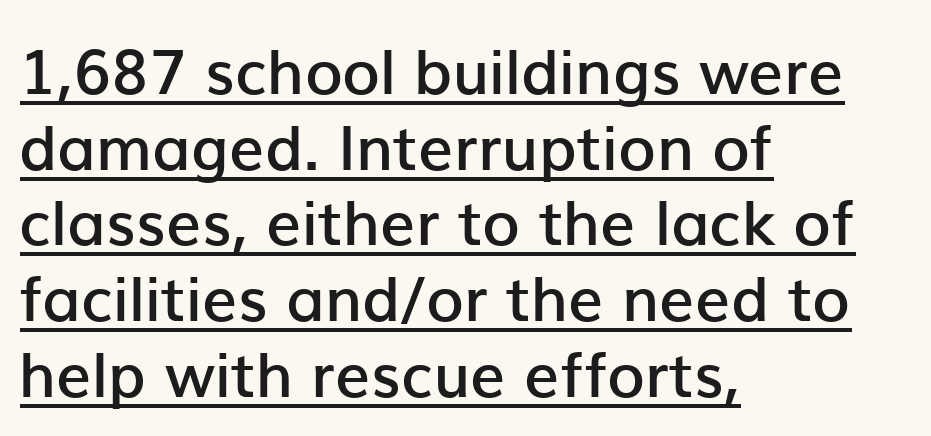
Q: Is the text bold? A: Semi-bold.
Q: Is the text italic (slanted)? A: No, it is upright.
Q: Is the typeface a serif or a sans-serif typeface? A: Sans-serif.
Q: Is the text underlined? A: Yes.
Q: How is the paragraph aligned? A: Left-aligned.
Q: Is the spacing between letters normal or unusually wide? A: Normal.
Q: Width (condensed, normal, or wide)? A: Normal.
Q: Stroke contrast? A: Low.
Q: x-height? A: Medium.
Q: Monospaced? A: No.
